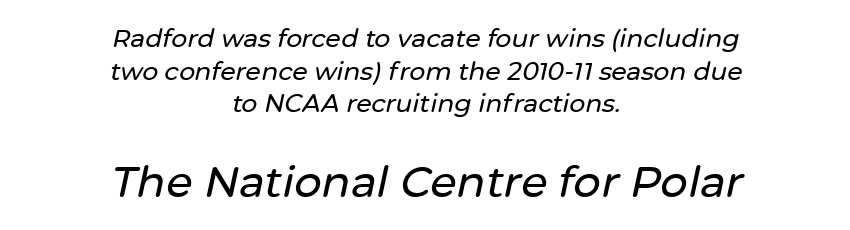
The rows are spaced the way most documents space them. Looks like regular typesetting: each glyph gets only the width it needs. The letters are slanted; this is an italic face. Neither beginnings nor endings align; midpoints do. Just letters on the line, the space beneath them empty. The more generous point size was reserved for the lower chunk.
